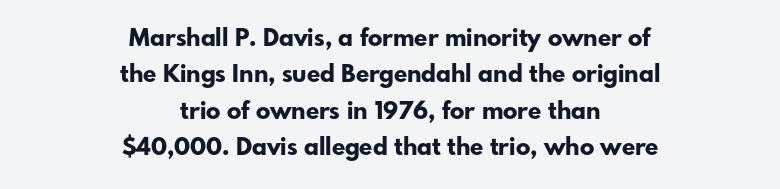
This rendering leaves character spacing at its baseline value. This is heavy type, rendered in bold. Anything drawn beneath the words? Only blank space. The typesetter chose a symmetrical, centered arrangement here. You can tell it's not italic because the verticals are truly vertical.
